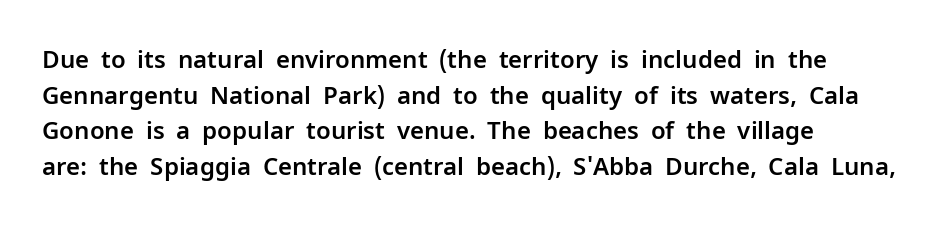
The image shows 24 px text type, upright; set left-aligned, normal line spacing (1.48x), normal letter spacing, not underlined.
